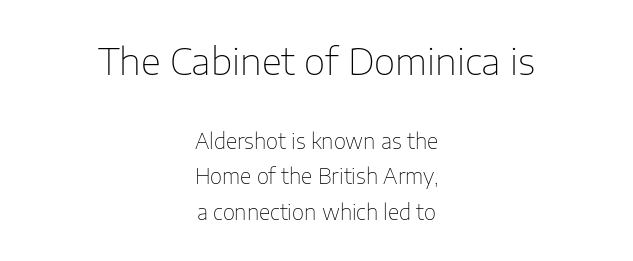
The image shows 37 px thin sans-serif type, upright; set centered, normal line spacing (1.67x), normal letter spacing, not underlined; the first (top) block is 1.76x larger; low stroke contrast and a medium x-height.
